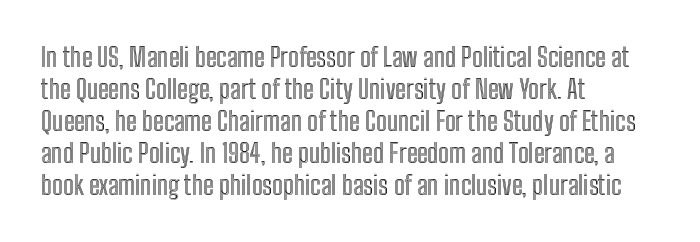
The image shows 26 px text type, upright; set left-aligned, line spacing 1.23x, normal letter spacing, not underlined.
